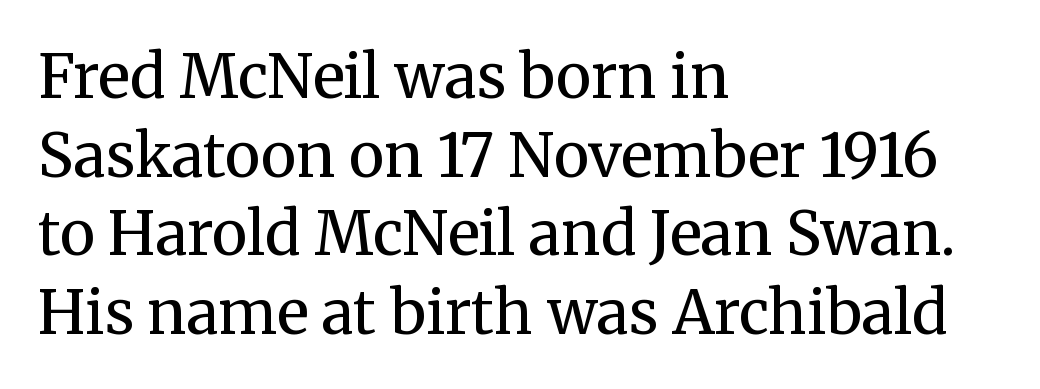
The image shows 60 px regular-weight serif type, upright; set left-aligned, normal line spacing (1.31x), normal letter spacing, not underlined; medium stroke contrast and a medium x-height.
